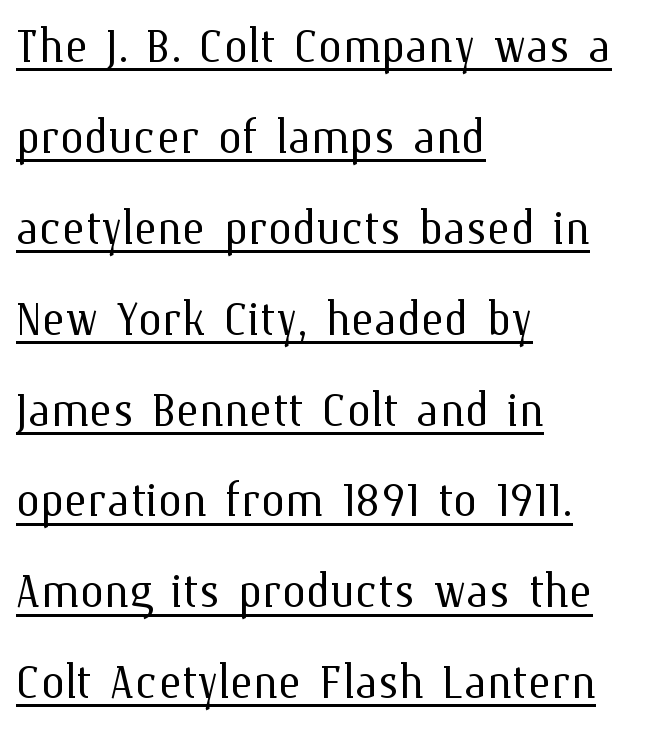
The image shows 61 px light type, upright; set left-aligned, normal line spacing (1.49x), normal letter spacing, underlined; medium stroke contrast and a medium x-height.
